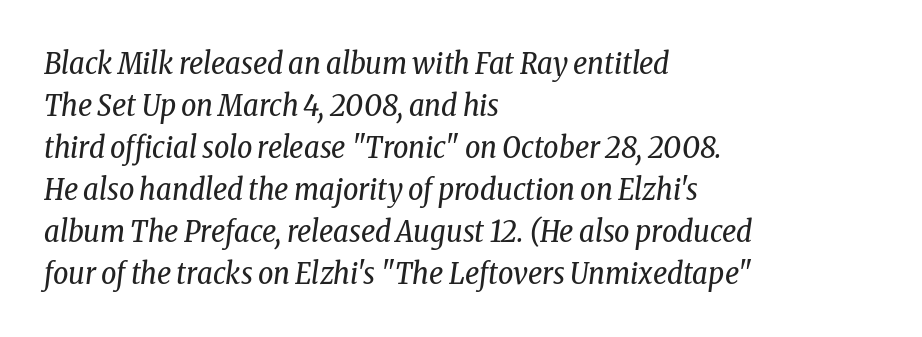
Q: Is the text bold? A: No.
Q: Is the text italic (slanted)? A: Yes, it leans right by about 8 degrees.
Q: Is the typeface a serif or a sans-serif typeface? A: Serif.
Q: Is the text underlined? A: No.
Q: How is the paragraph aligned? A: Left-aligned.
Q: Is the spacing between letters normal or unusually wide? A: Normal.
Q: Is the spacing between lines tight, normal or loose? A: Normal.
Q: Width (condensed, normal, or wide)? A: Condensed.
Q: Stroke contrast? A: Low.
Q: x-height? A: Medium.
Q: Monospaced? A: No.
